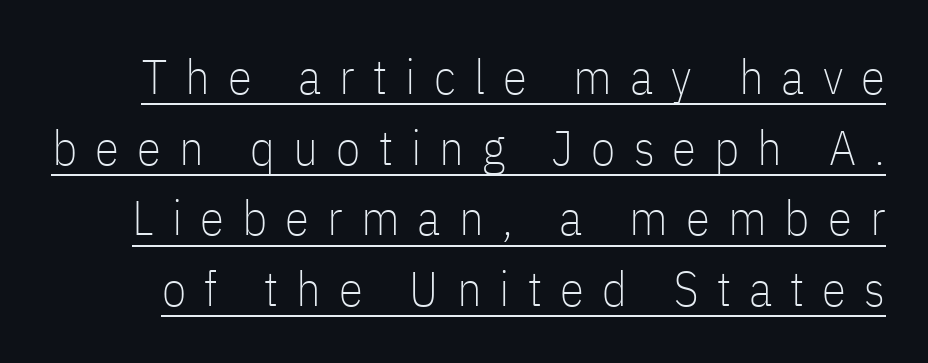
Stroke terminals: plain, sans-serif. The designer left line spacing at the default. Look at the tracking — it's clearly loosened, letters drifting apart. This is the regular roman posture of the typeface.
